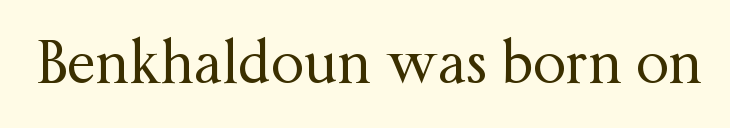
In terms of letterspacing, this is plain default setting. Stroke terminals: seriffed. Quick note: underline off. Italic? Not at all — the glyphs are vertical. Proportional: the letters do not fall into vertical columns. Counters stay open thanks to moderate or lighter strokes.
